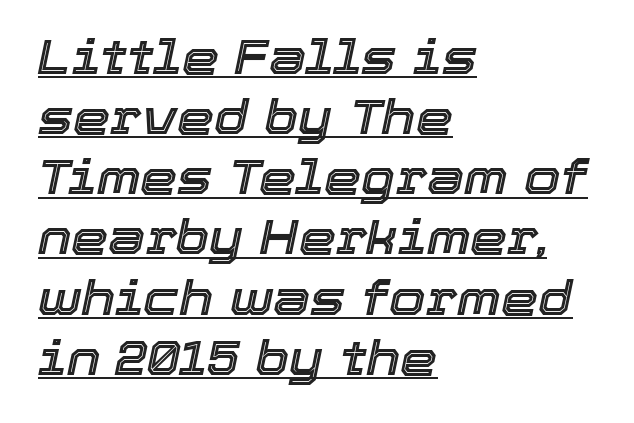
{"italic": "yes", "lean": "right", "slant_degrees": 12, "width": "normal", "x_height": "medium", "monospaced": "no", "underline": "yes", "align": "left", "line_spacing": "normal", "line_spacing_ratio": 1.28, "letter_spacing": "normal", "letter_spacing_em": 0.0, "glyph_px": 47}
